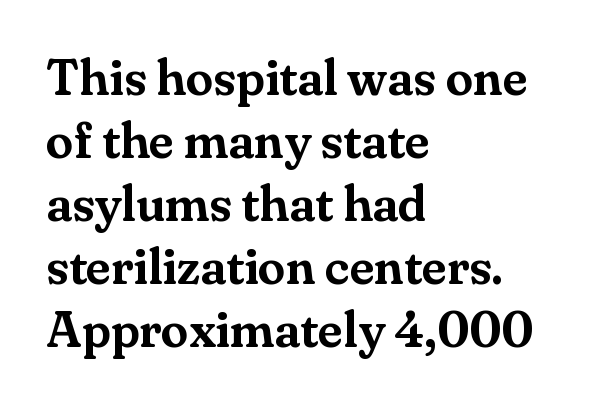
{"serif": "yes", "italic": "no", "width": "normal", "stroke_contrast": "medium", "x_height": "small", "monospaced": "no", "underline": "no", "align": "left", "line_spacing": "normal", "line_spacing_ratio": 1.26, "letter_spacing": "normal", "letter_spacing_em": 0.0, "glyph_px": 50}
